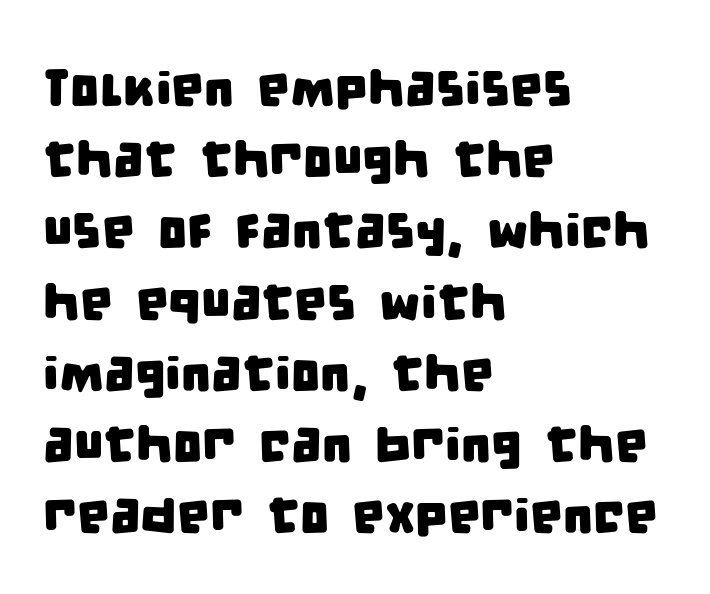
{"serif": "no", "width": "condensed", "stroke_contrast": "low", "x_height": "large", "monospaced": "no", "underline": "no", "align": "left", "line_spacing": "normal", "line_spacing_ratio": 1.37, "letter_spacing": "normal", "letter_spacing_em": 0.0, "glyph_px": 52}
